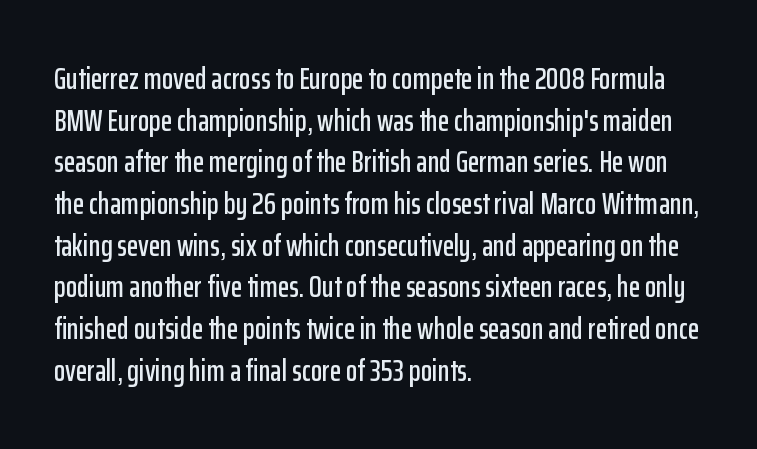
The font family rendered here belongs to the sans-serif group. Decoration check: the copy has no underline. A typesetter would call this proportional, since set widths differ per character. Line beginnings align vertically; line endings do not. Nothing unusual about the tracking: characters are spaced as the font intends. Upright lettering throughout.
